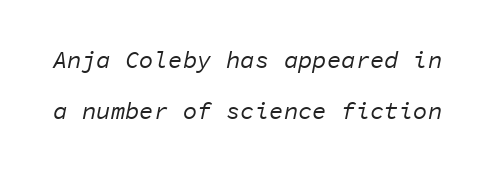
The gap between lines stays unmarked. Here the glyphs are tracked normally, forming tight word shapes. Rendered with sloped, italic letterforms. The block of text is sparse from top to bottom, with ample space between rows. This is not heavy type; no bold has been used.
